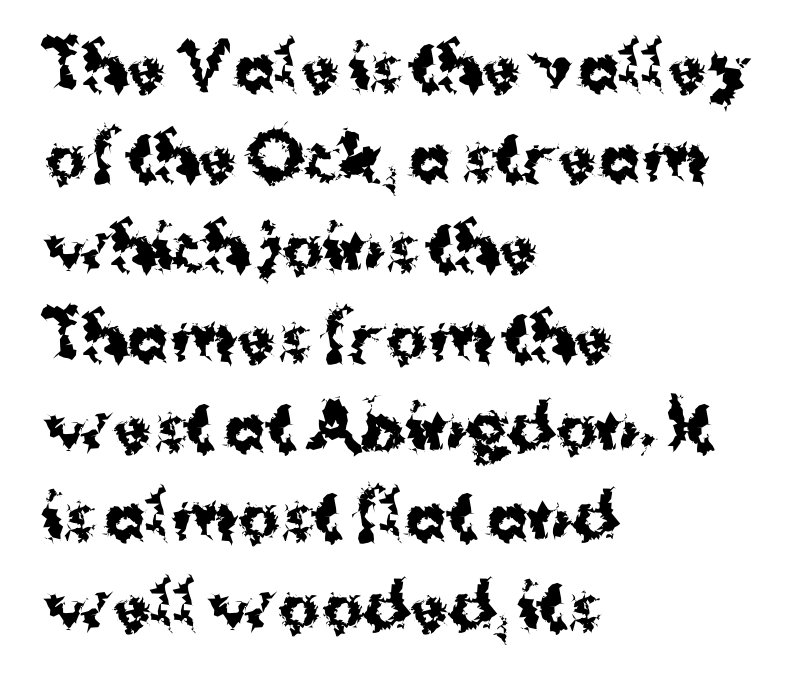
The image shows 62 px bold sans-serif type, upright; set left-aligned, normal line spacing (1.45x), normal letter spacing, not underlined; medium stroke contrast and a medium x-height.
